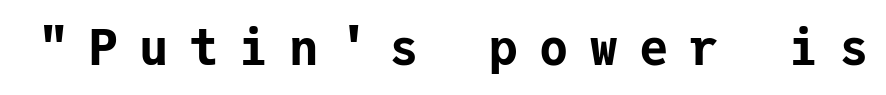
{"serif": "no", "italic": "no", "bold": "yes", "weight": "bold", "width": "normal", "stroke_contrast": "low", "x_height": "medium", "monospaced": "yes", "underline": "no", "letter_spacing": "wide", "letter_spacing_em": 0.42, "glyph_px": 49}
